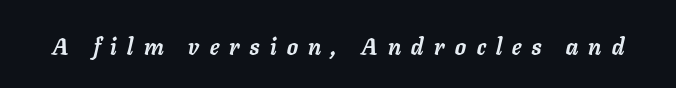
{"italic": "yes", "lean": "right", "slant_degrees": 11, "bold": "yes", "underline": "no", "letter_spacing": "wide", "letter_spacing_em": 0.45, "glyph_px": 23}
